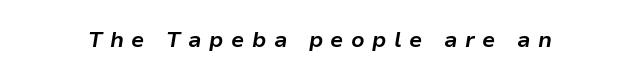
Q: Is the text bold? A: Yes.
Q: Is the text italic (slanted)? A: Yes, it leans right by about 9 degrees.
Q: Is the text underlined? A: No.
Q: Is the spacing between letters normal or unusually wide? A: Unusually wide.
